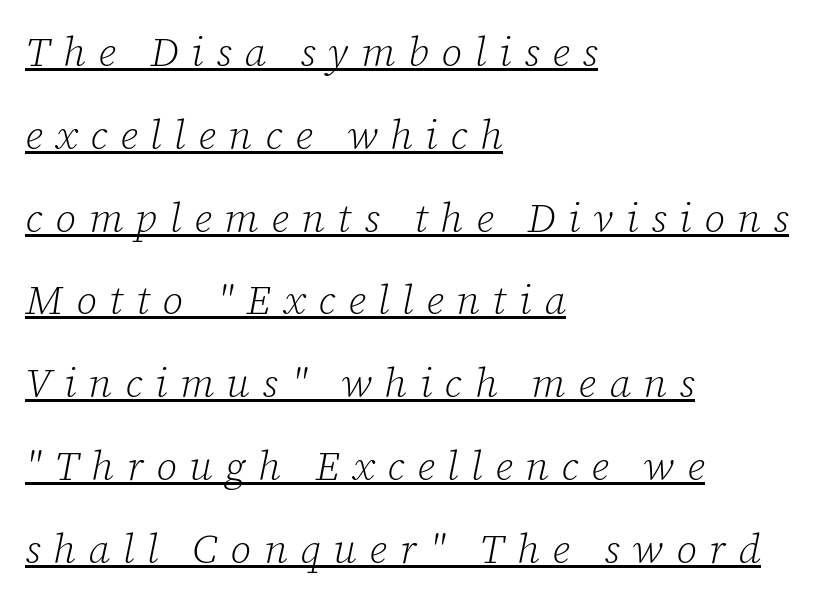
Q: Is the text bold? A: No.
Q: Is the text italic (slanted)? A: Yes, it leans right by about 12 degrees.
Q: Is the typeface a serif or a sans-serif typeface? A: Serif.
Q: Is the text underlined? A: Yes.
Q: How is the paragraph aligned? A: Left-aligned.
Q: Is the spacing between letters normal or unusually wide? A: Unusually wide.
Q: Is the spacing between lines tight, normal or loose? A: Loose.
Q: Width (condensed, normal, or wide)? A: Normal.
Q: Stroke contrast? A: Low.
Q: x-height? A: Medium.
Q: Monospaced? A: No.
